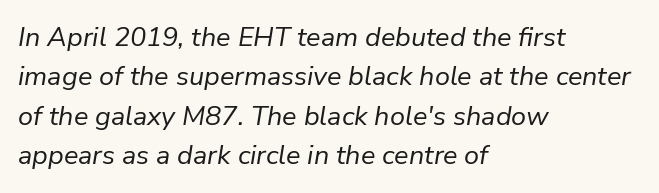
The image shows 27 px text type, italic (leaning right); set left-aligned, normal line spacing (1.46x), normal letter spacing, not underlined.
